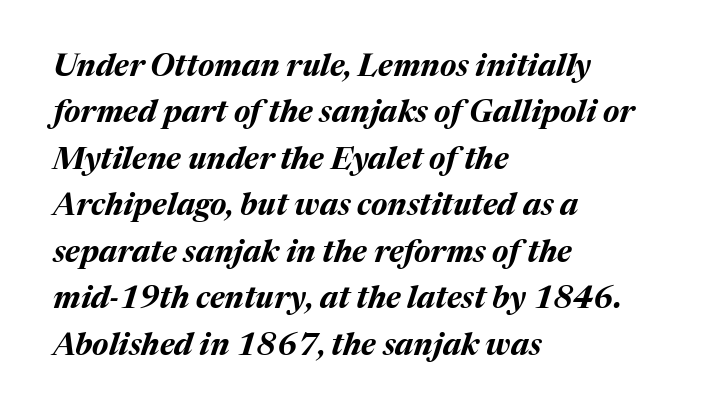
This sample uses an oblique cut, with every glyph tilted off the vertical. Typographic density is high because the face is bold. In CSS terms this would be text-align: left. Leading matches the norm, producing a regular column.
